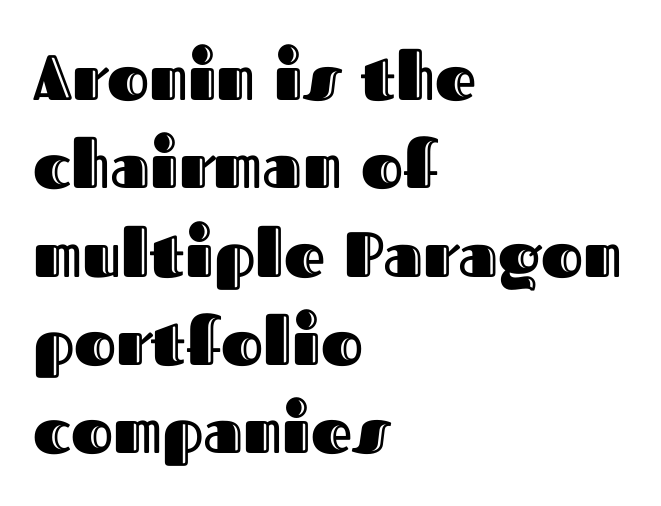
{"italic": "no", "width": "normal", "x_height": "medium", "monospaced": "no", "underline": "no", "align": "left", "line_spacing": "normal", "line_spacing_ratio": 1.38, "letter_spacing": "normal", "letter_spacing_em": 0.0, "glyph_px": 64}
